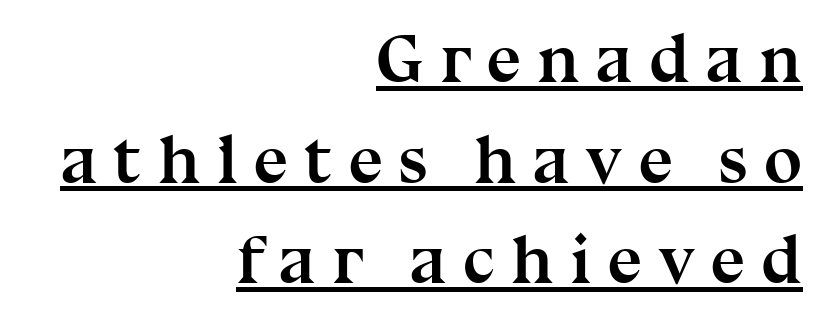
{"serif": "yes", "italic": "no", "bold": "yes", "weight": "semibold", "width": "normal", "stroke_contrast": "medium", "x_height": "medium", "monospaced": "no", "underline": "yes", "align": "right", "line_spacing": "normal", "line_spacing_ratio": 1.46, "letter_spacing": "wide", "letter_spacing_em": 0.23, "glyph_px": 69}
